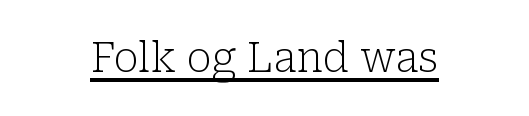
Q: Is the text bold? A: No.
Q: Is the text italic (slanted)? A: No, it is upright.
Q: Is the typeface a serif or a sans-serif typeface? A: Serif.
Q: Is the text underlined? A: Yes.
Q: Is the spacing between letters normal or unusually wide? A: Normal.
Q: Width (condensed, normal, or wide)? A: Normal.
Q: Stroke contrast? A: Low.
Q: x-height? A: Medium.
Q: Monospaced? A: No.
